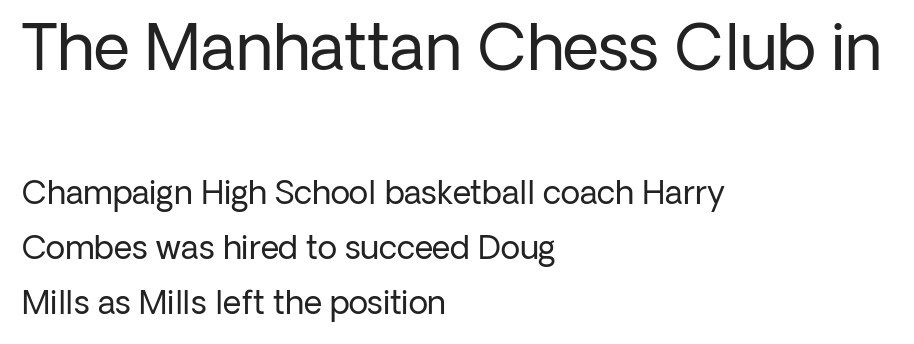
{"serif": "no", "italic": "no", "bold": "no", "weight": "regular", "width": "normal", "stroke_contrast": "low", "x_height": "medium", "monospaced": "no", "underline": "no", "align": "left", "line_spacing_ratio": 1.71, "letter_spacing": "normal", "letter_spacing_em": 0.0, "larger_block": "first", "size_ratio": 1.97, "glyph_px": 63}
